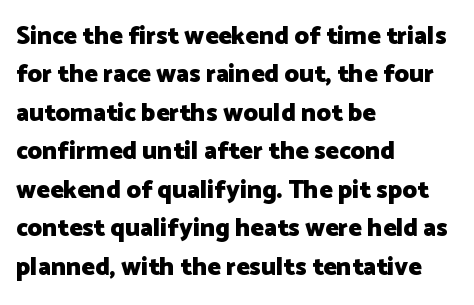
Q: Is the text bold? A: Yes.
Q: Is the text italic (slanted)? A: No, it is upright.
Q: Is the text underlined? A: No.
Q: How is the paragraph aligned? A: Left-aligned.
Q: Is the spacing between letters normal or unusually wide? A: Normal.
Q: Is the spacing between lines tight, normal or loose? A: Normal.
